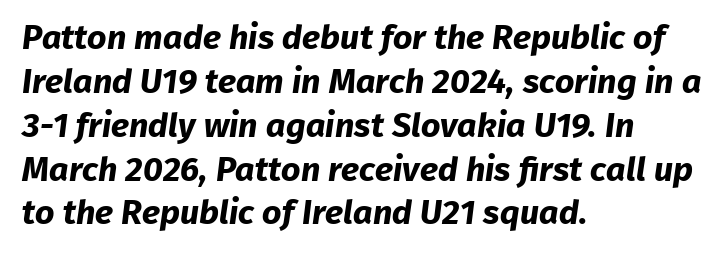
{"serif": "no", "bold": "yes", "weight": "bold", "width": "normal", "stroke_contrast": "low", "x_height": "medium", "monospaced": "no", "underline": "no", "align": "left", "line_spacing": "normal", "line_spacing_ratio": 1.29, "letter_spacing": "normal", "letter_spacing_em": 0.0, "glyph_px": 34}
